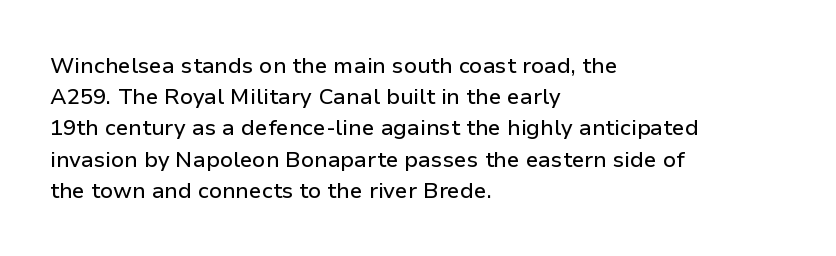
Nope, not italic — everything's standing straight. You could call the tracking neutral — neither tight nor loose. Descenders hang freely into open space. Vertical spacing — default. The compositor pushed each line to the left boundary.
